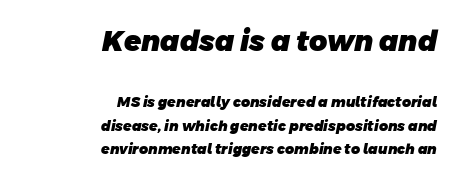
Q: Is the text bold? A: Yes.
Q: Is the typeface a serif or a sans-serif typeface? A: Sans-serif.
Q: Is the text underlined? A: No.
Q: How is the paragraph aligned? A: Right-aligned.
Q: Is the spacing between letters normal or unusually wide? A: Normal.
Q: Is the spacing between lines tight, normal or loose? A: Normal.
Q: Which block of text is set in a larger size, the first (top) or the second (bottom)? A: The first (top) one.
Q: Width (condensed, normal, or wide)? A: Normal.
Q: Stroke contrast? A: Low.
Q: x-height? A: Large.
Q: Monospaced? A: No.
